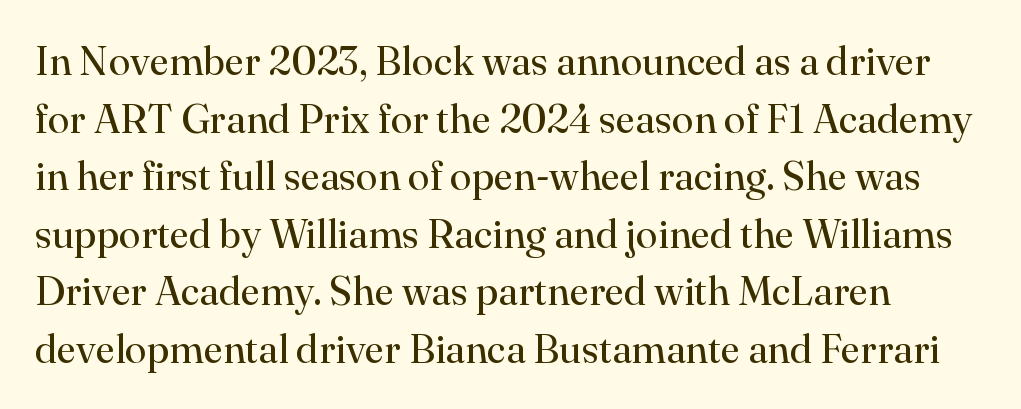
{"serif": "yes", "italic": "no", "bold": "no", "weight": "regular", "width": "normal", "stroke_contrast": "high", "x_height": "small", "monospaced": "no", "underline": "no", "align": "left", "line_spacing": "normal", "line_spacing_ratio": 1.44, "letter_spacing": "normal", "letter_spacing_em": 0.0, "glyph_px": 40}
